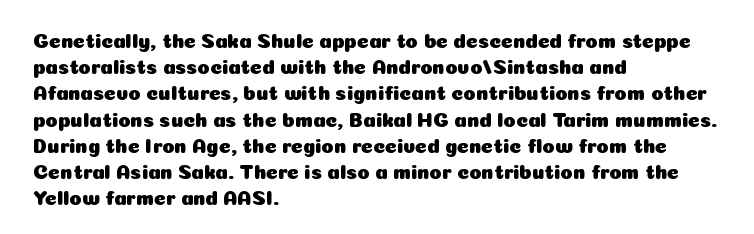
{"italic": "no", "underline": "no", "align": "left", "line_spacing": "normal", "line_spacing_ratio": 1.31, "letter_spacing": "normal", "letter_spacing_em": 0.0, "glyph_px": 20}
